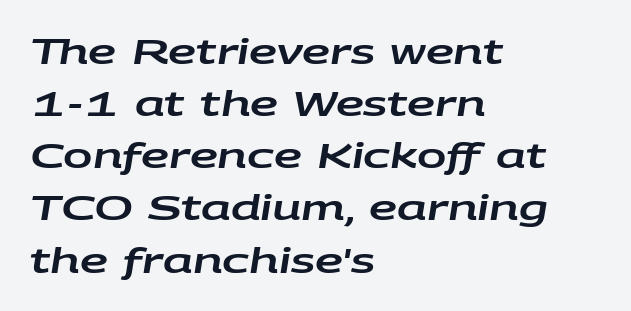
{"italic": "yes", "lean": "right", "slant_degrees": 9, "width": "wide", "stroke_contrast": "low", "x_height": "large", "monospaced": "no", "underline": "no", "align": "left", "line_spacing": "normal", "line_spacing_ratio": 1.49, "letter_spacing": "normal", "letter_spacing_em": 0.0, "glyph_px": 35}
